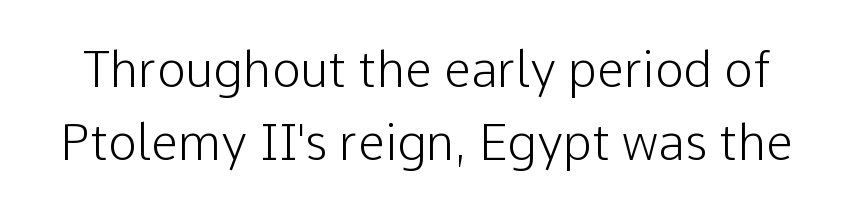
Posture: upright roman. Note the varied advance widths — an 'i' is clearly narrower than an 'm'. Check under the words: just untouched page. To sum up the face: it is a sans, with no serifs. The letterforms sit shoulder to shoulder at normal distance.
